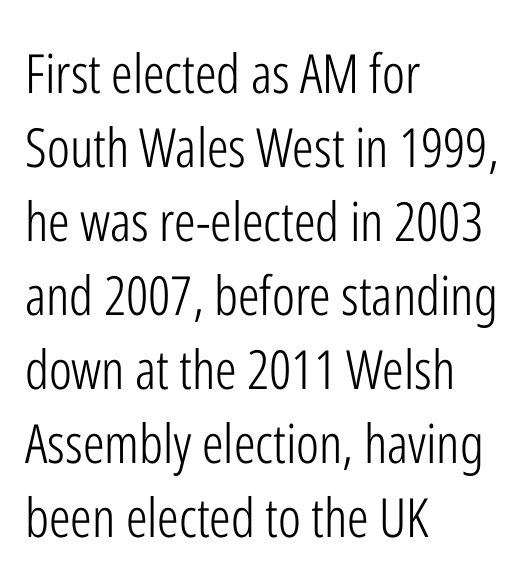
Q: Is the text bold? A: No.
Q: Is the text italic (slanted)? A: No, it is upright.
Q: Is the typeface a serif or a sans-serif typeface? A: Sans-serif.
Q: Is the text underlined? A: No.
Q: How is the paragraph aligned? A: Left-aligned.
Q: Is the spacing between letters normal or unusually wide? A: Normal.
Q: Is the spacing between lines tight, normal or loose? A: Normal.
Q: Width (condensed, normal, or wide)? A: Condensed.
Q: Stroke contrast? A: Low.
Q: x-height? A: Medium.
Q: Monospaced? A: No.
